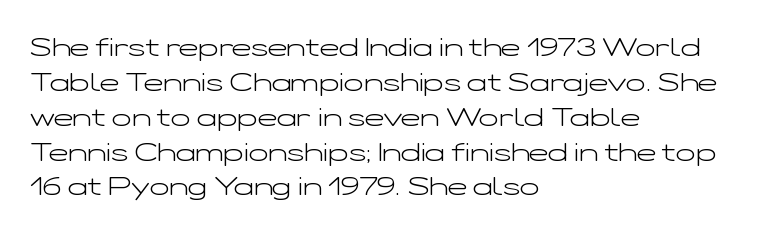
Q: Is the text bold? A: No.
Q: Is the text italic (slanted)? A: No, it is upright.
Q: Is the text underlined? A: No.
Q: How is the paragraph aligned? A: Left-aligned.
Q: Is the spacing between letters normal or unusually wide? A: Normal.
Q: Is the spacing between lines tight, normal or loose? A: Normal.
